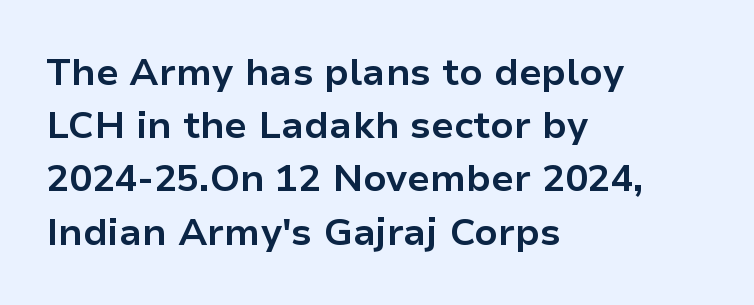
The image shows 38 px bold sans-serif type, upright; set left-aligned, normal line spacing (1.4x), normal letter spacing, not underlined; low stroke contrast and a medium x-height.
